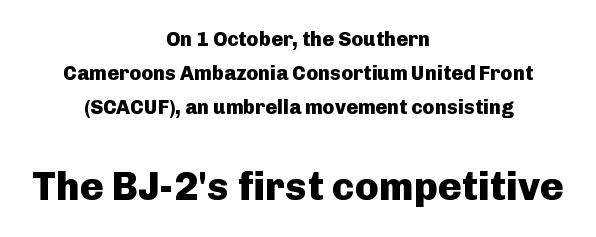
{"serif": "no", "italic": "no", "bold": "yes", "weight": "heavy", "width": "normal", "stroke_contrast": "low", "x_height": "medium", "monospaced": "no", "underline": "no", "align": "center", "line_spacing_ratio": 1.71, "letter_spacing": "normal", "letter_spacing_em": 0.0, "larger_block": "second", "size_ratio": 2.0, "glyph_px": 40}
